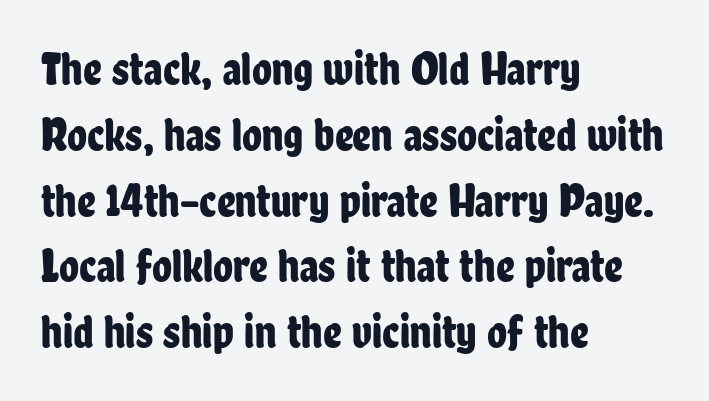
{"serif": "no", "italic": "no", "width": "condensed", "stroke_contrast": "low", "x_height": "medium", "monospaced": "no", "underline": "no", "align": "left", "line_spacing": "normal", "line_spacing_ratio": 1.43, "letter_spacing": "normal", "letter_spacing_em": 0.0, "glyph_px": 46}
